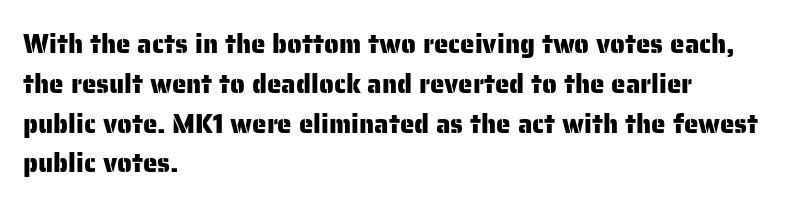
The image shows 26 px text type, upright; set left-aligned, normal line spacing (1.53x), normal letter spacing, not underlined.
